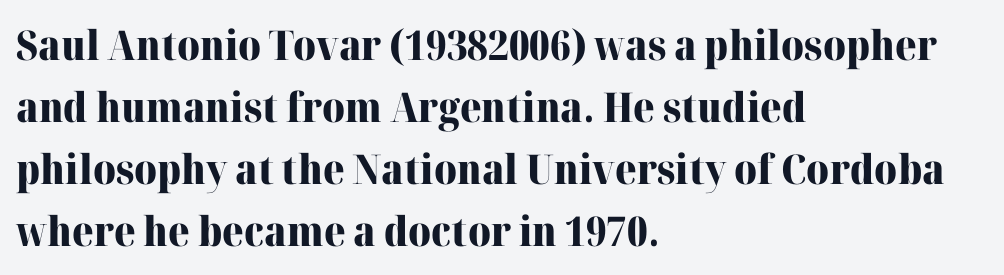
Horizontal bands of white between lines are of average thickness. Nope, not italic — everything's standing straight. Left-aligned paragraph, ragged on the right. Each word holds together tightly as a unit, with standard inter-letter gaps. The strip under each line holds only bare page.
